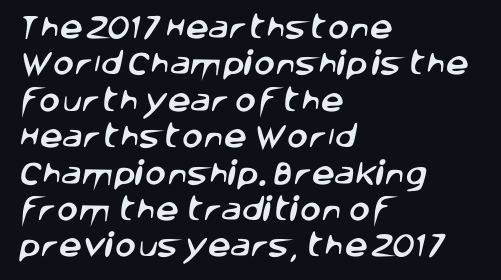
The image shows 26 px text type; set left-aligned, normal line spacing (1.4x), normal letter spacing, not underlined.
